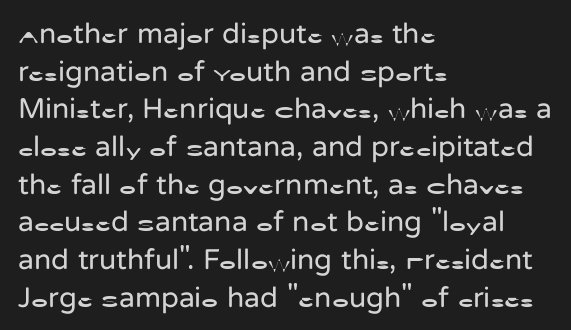
Is the letter spacing exaggerated? No — it looks like the ordinary default. Compared with a typical body face, this is equally light or lighter still. The axis of the letterforms is exactly vertical. Nothing sits at the stroke ends, so this counts as sans-serif. You could not count columns in this text — the font is proportionally spaced. In CSS terms this would be text-align: left.
